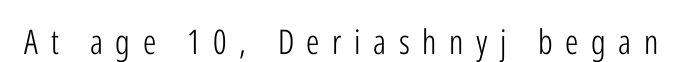
The image shows 34 px light, condensed sans-serif type, upright; set unusually wide letter spacing (+0.37 em), not underlined; low stroke contrast and a medium x-height.
